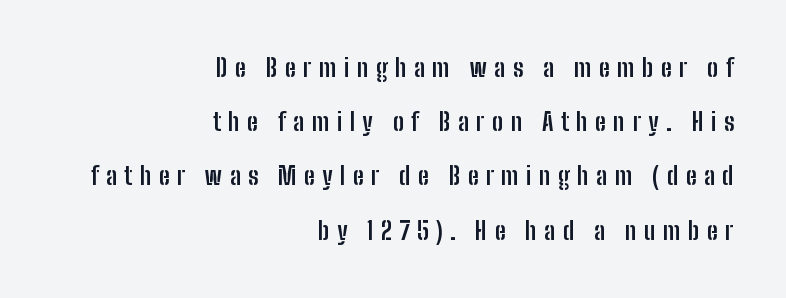
{"italic": "no", "bold": "yes", "underline": "no", "align": "right", "line_spacing": "loose", "line_spacing_ratio": 2.17, "letter_spacing": "wide", "letter_spacing_em": 0.29, "glyph_px": 25}
